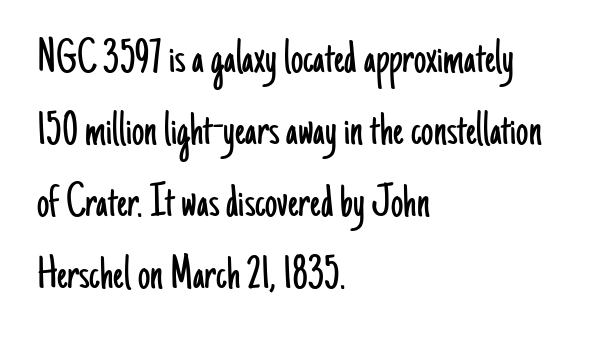
{"serif": "no", "italic": "no", "bold": "no", "weight": "light", "width": "condensed", "stroke_contrast": "low", "x_height": "small", "monospaced": "no", "underline": "no", "align": "left", "line_spacing": "normal", "line_spacing_ratio": 1.47, "letter_spacing": "normal", "letter_spacing_em": 0.0, "glyph_px": 49}
